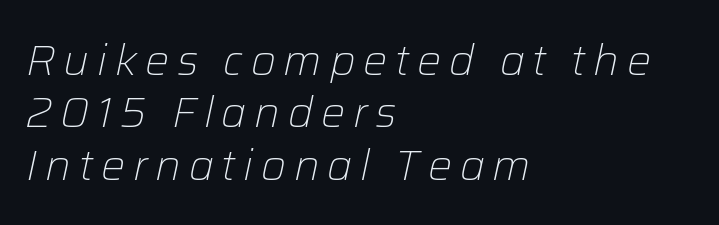
All the whitespace from short lines collects on the right. The letterforms sit at book weight or below. The rendering uses natural spacing where letterforms have individual widths. Letters rest on an invisible, unmarked baseline. There's an unmistakable incline to the writing here.
